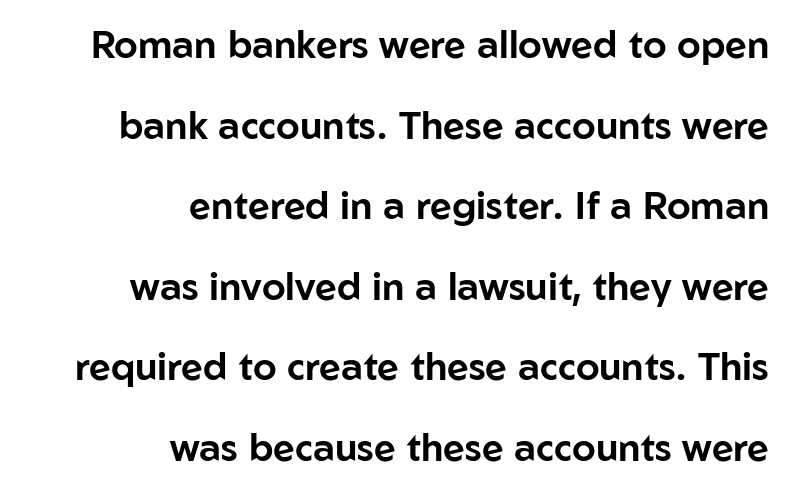
The space beneath each line is pristine and unruled. Honestly, the letter spacing is just normal — you wouldn't notice it. Grotesque or geometric, the face here clearly has no serifs. Horizontal bands of white between lines are thick stripes. Does the lettering tilt? It doesn't — this is upright.
